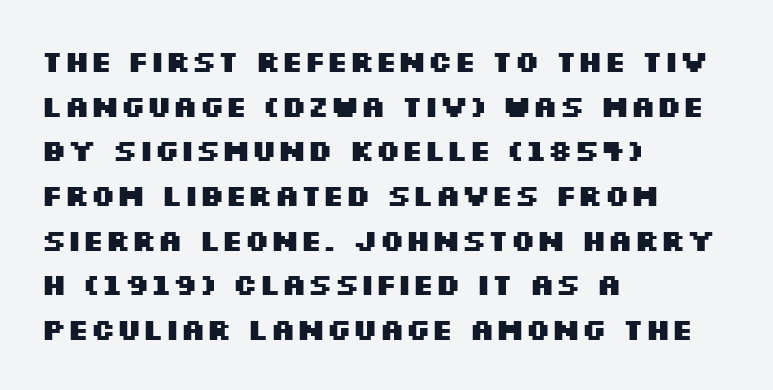
The image shows 30 px heavy, wide sans-serif type, upright; set left-aligned, normal line spacing (1.49x), normal letter spacing, not underlined; medium stroke contrast and a large x-height.
